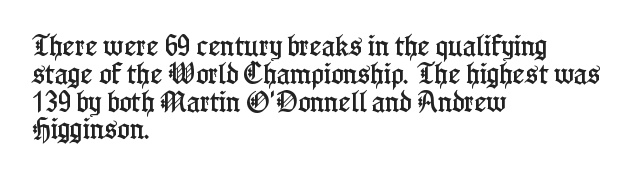
Q: Is the text italic (slanted)? A: No, it is upright.
Q: Is the text underlined? A: No.
Q: How is the paragraph aligned? A: Left-aligned.
Q: Is the spacing between letters normal or unusually wide? A: Normal.
